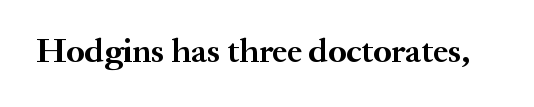
No extra tracking has been applied to these lines. Plenty of ink on the page — the face is bold. The rendering shows small feet on the letterforms — a serif design. The letters advance in unequal steps, a hallmark of proportional type. Decoration check: the copy has no underline.
